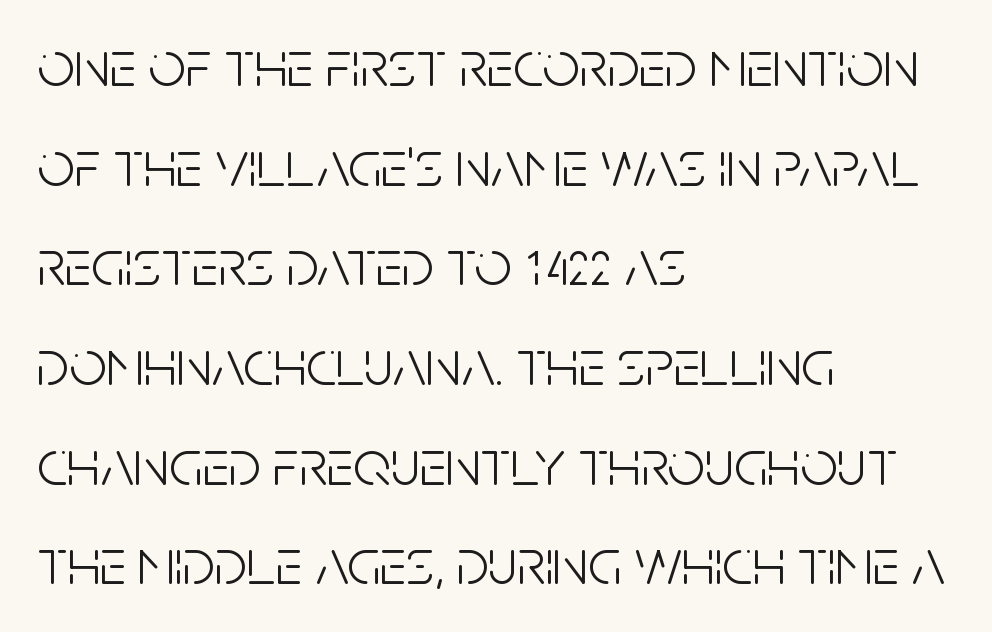
{"serif": "no", "italic": "no", "bold": "no", "weight": "light", "width": "condensed", "stroke_contrast": "low", "x_height": "large", "monospaced": "no", "underline": "no", "align": "left", "line_spacing": "normal", "line_spacing_ratio": 1.51, "letter_spacing": "normal", "letter_spacing_em": 0.0, "glyph_px": 66}
